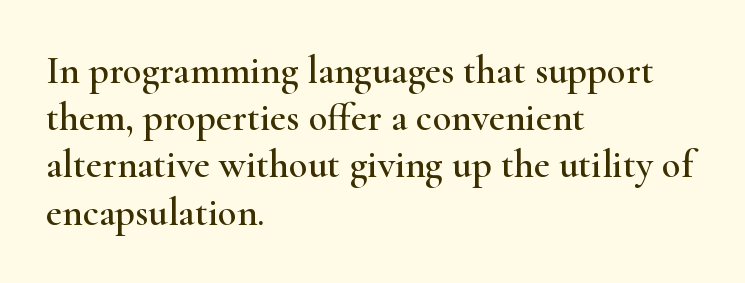
Q: Is the text italic (slanted)? A: No, it is upright.
Q: Is the typeface a serif or a sans-serif typeface? A: Serif.
Q: Is the text underlined? A: No.
Q: How is the paragraph aligned? A: Left-aligned.
Q: Is the spacing between letters normal or unusually wide? A: Normal.
Q: Width (condensed, normal, or wide)? A: Wide.
Q: Stroke contrast? A: High.
Q: x-height? A: Small.
Q: Monospaced? A: No.
